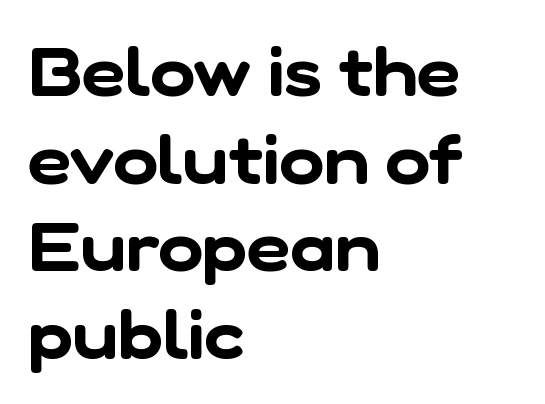
{"serif": "no", "width": "normal", "stroke_contrast": "low", "x_height": "medium", "monospaced": "no", "underline": "no", "align": "left", "line_spacing": "normal", "line_spacing_ratio": 1.29, "letter_spacing": "normal", "letter_spacing_em": 0.0, "glyph_px": 68}
